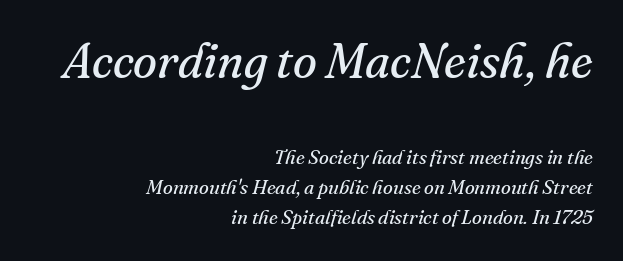
{"serif": "yes", "italic": "yes", "lean": "right", "slant_degrees": 16, "bold": "no", "weight": "regular", "width": "normal", "stroke_contrast": "medium", "x_height": "small", "monospaced": "no", "underline": "no", "align": "right", "line_spacing": "normal", "line_spacing_ratio": 1.52, "letter_spacing": "normal", "letter_spacing_em": 0.0, "larger_block": "first", "size_ratio": 2.45, "glyph_px": 49}
